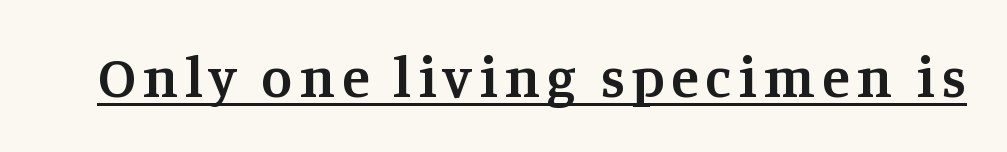
Q: Is the text bold? A: Semi-bold.
Q: Is the text italic (slanted)? A: No, it is upright.
Q: Is the typeface a serif or a sans-serif typeface? A: Serif.
Q: Is the text underlined? A: Yes.
Q: Width (condensed, normal, or wide)? A: Normal.
Q: Stroke contrast? A: Medium.
Q: x-height? A: Large.
Q: Monospaced? A: No.
